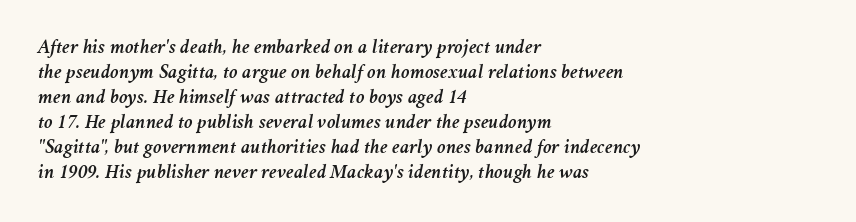
Q: Is the text italic (slanted)? A: Yes, it leans right by about 11 degrees.
Q: Is the text underlined? A: No.
Q: How is the paragraph aligned? A: Left-aligned.
Q: Is the spacing between letters normal or unusually wide? A: Normal.
Q: Is the spacing between lines tight, normal or loose? A: Normal.
